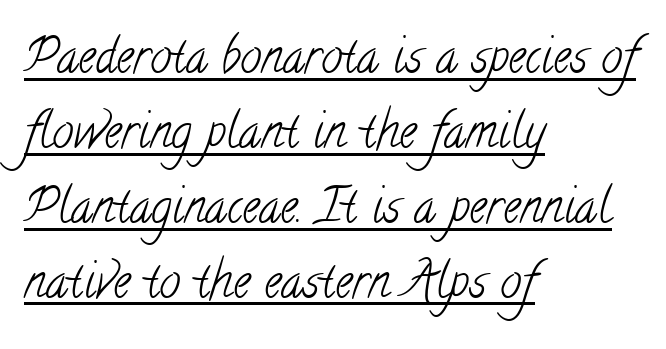
Q: Is the text bold? A: No.
Q: Is the typeface a serif or a sans-serif typeface? A: Serif.
Q: Is the text underlined? A: Yes.
Q: How is the paragraph aligned? A: Left-aligned.
Q: Is the spacing between letters normal or unusually wide? A: Normal.
Q: Is the spacing between lines tight, normal or loose? A: Normal.
Q: Width (condensed, normal, or wide)? A: Condensed.
Q: Stroke contrast? A: Low.
Q: x-height? A: Small.
Q: Monospaced? A: No.
